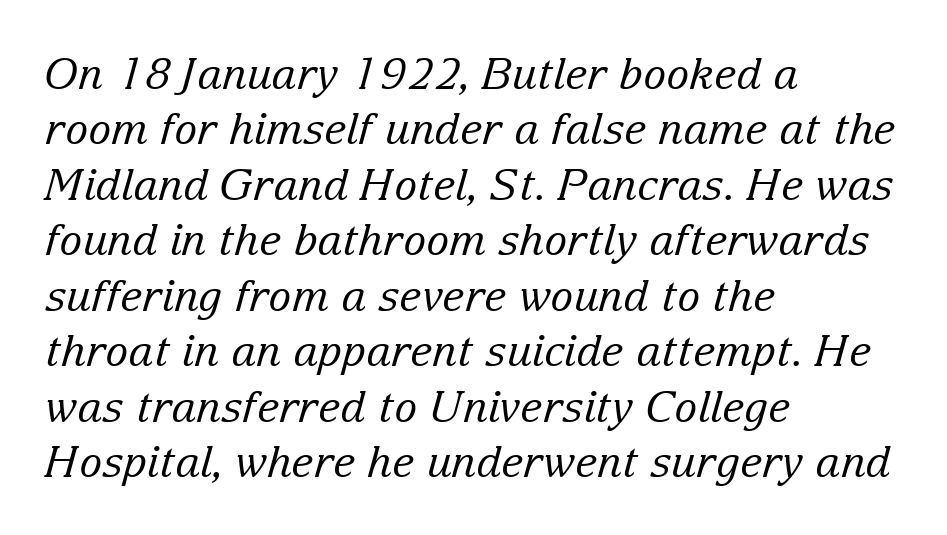
Q: Is the text bold? A: No.
Q: Is the text italic (slanted)? A: Yes, it leans right by about 15 degrees.
Q: Is the typeface a serif or a sans-serif typeface? A: Serif.
Q: Is the text underlined? A: No.
Q: How is the paragraph aligned? A: Left-aligned.
Q: Is the spacing between letters normal or unusually wide? A: Normal.
Q: Is the spacing between lines tight, normal or loose? A: Normal.
Q: Width (condensed, normal, or wide)? A: Normal.
Q: Stroke contrast? A: Low.
Q: x-height? A: Medium.
Q: Monospaced? A: No.
